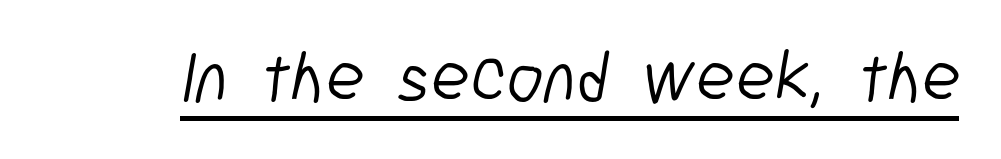
What kind of face is this? One without serifs — a sans. Notice how a bar underscores the lettering throughout. The letters advance in unequal steps, a hallmark of proportional type. Heaviness? Minimal to ordinary, like unemphasized prose. Spacing between characters is what you'd get straight out of the box.
